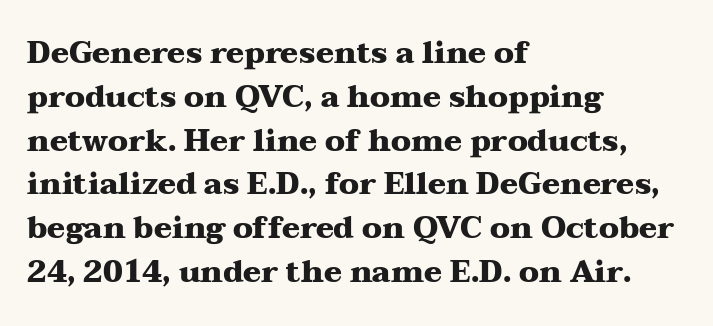
{"serif": "yes", "italic": "no", "bold": "yes", "weight": "heavy", "width": "wide", "stroke_contrast": "medium", "x_height": "medium", "monospaced": "no", "underline": "no", "align": "left", "line_spacing": "normal", "line_spacing_ratio": 1.46, "letter_spacing": "normal", "letter_spacing_em": 0.0, "glyph_px": 30}
